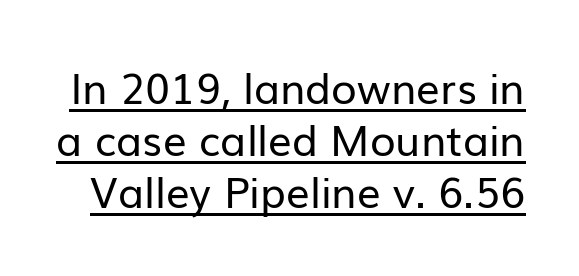
A continuous stroke trails under the words, as in a hyperlink. Each letter's strokes conclude bluntly, with no projecting serifs. The characters are drawn with everyday or finer stroke widths. These lines are rendered in a variable-pitch font. These lines keep a tight, regular rhythm from letter to letter.
